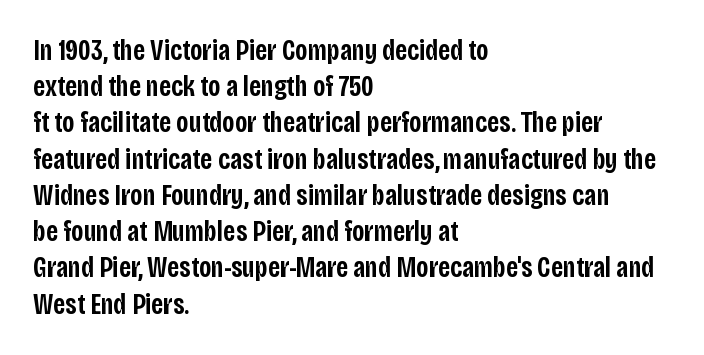
If you drew a line through each stem, it would be perfectly vertical. Anything drawn beneath the words? Only blank space. Proportional: the letters do not fall into vertical columns. Is the type bold? Partly — it's a semibold, heavier than regular but not fully bold.
